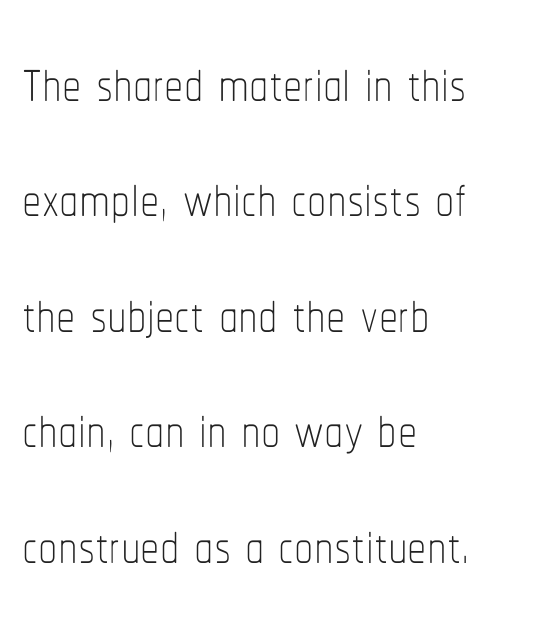
These lines were composed using upright roman letters. The rendering uses natural spacing where letterforms have individual widths. Reading down the column, the eye jumps a familiar distance to each next line. Stems and bowls with no extra thickness — not bold. The horizontal fit of the characters is conventional and even. Every row of glyphs begins at an identical x-position on the left.
